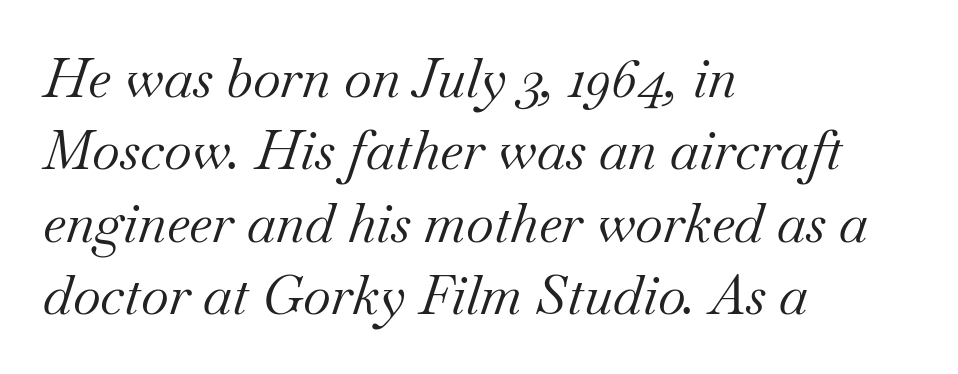
{"serif": "yes", "italic": "yes", "lean": "right", "slant_degrees": 18, "bold": "no", "weight": "regular", "width": "normal", "stroke_contrast": "medium", "x_height": "small", "monospaced": "no", "underline": "no", "align": "left", "line_spacing": "normal", "line_spacing_ratio": 1.34, "letter_spacing": "normal", "letter_spacing_em": 0.0, "glyph_px": 54}
